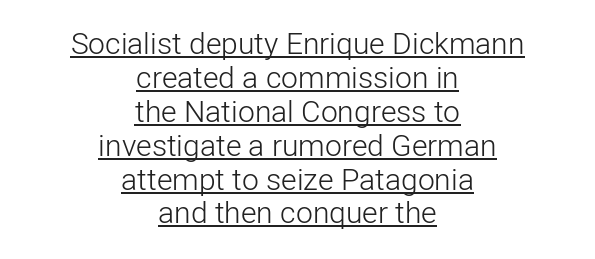
{"serif": "no", "italic": "no", "bold": "no", "weight": "light", "width": "normal", "stroke_contrast": "low", "x_height": "medium", "monospaced": "no", "underline": "yes", "align": "center", "line_spacing": "tight", "line_spacing_ratio": 1.13, "letter_spacing": "normal", "letter_spacing_em": 0.0, "glyph_px": 30}
